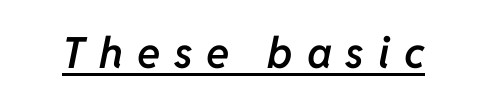
Q: Is the text bold? A: Semi-bold.
Q: Is the text italic (slanted)? A: Yes, it leans right by about 11 degrees.
Q: Is the text underlined? A: Yes.
Q: Is the spacing between letters normal or unusually wide? A: Unusually wide.
Q: Width (condensed, normal, or wide)? A: Normal.
Q: Stroke contrast? A: Low.
Q: x-height? A: Medium.
Q: Monospaced? A: No.
